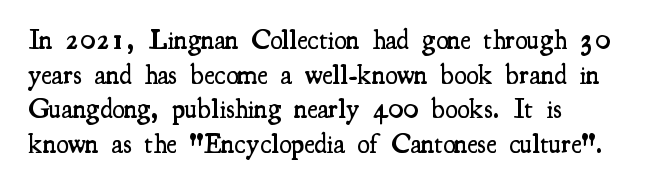
{"serif": "yes", "italic": "no", "bold": "semi", "weight": "semibold", "width": "condensed", "stroke_contrast": "medium", "x_height": "small", "monospaced": "no", "underline": "no", "align": "left", "line_spacing_ratio": 1.24, "letter_spacing": "normal", "letter_spacing_em": 0.0, "glyph_px": 28}
